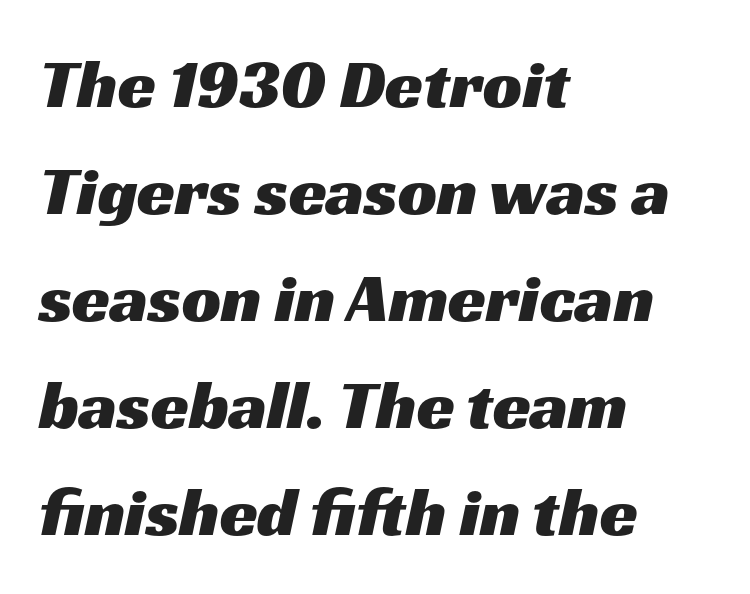
How would I describe the line gaps? Plain and ordinary. Students, note that the glyphs here touch the page at normal intervals. Visually the block forms a straight wall on the left and a jagged coastline on the right. This is sans-serif lettering, the kind often seen on screens and signage. Honestly, there is no underline to notice here at all.
